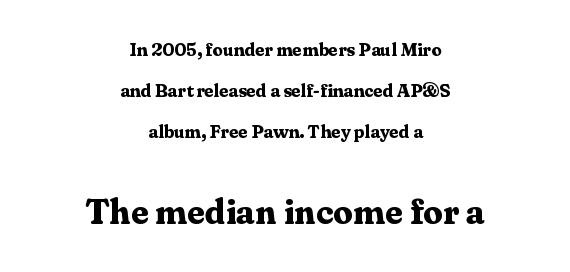
This sample uses plain, unmodified letter spacing. The space between consecutive lines is lavish. Its strokes are broad and dark, the hallmark of bold type. Clear beneath every line of the passage. The rendering enlarges the type as you move from the upper chunk to the lower. Spacing verdict: proportional, widths tailored to each character.
